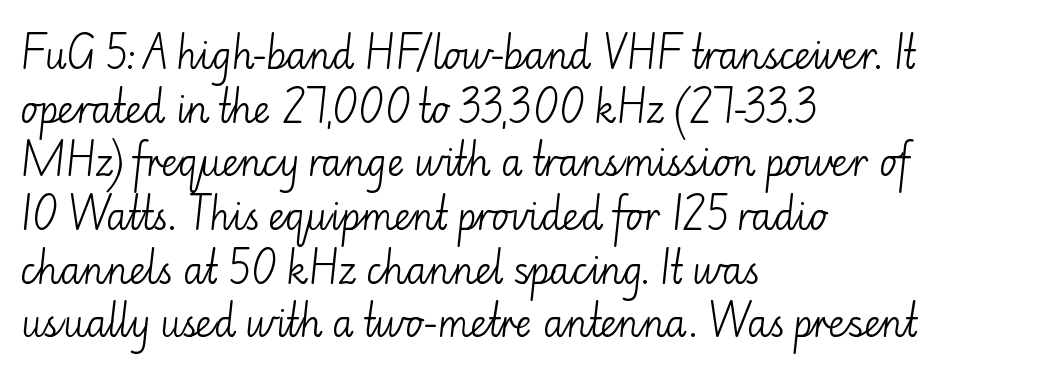
The designer left line spacing at the default. Is the type heavy? It reads as light-to-regular instead. A bare baseline throughout the passage. Each word holds together tightly as a unit, with standard inter-letter gaps.
